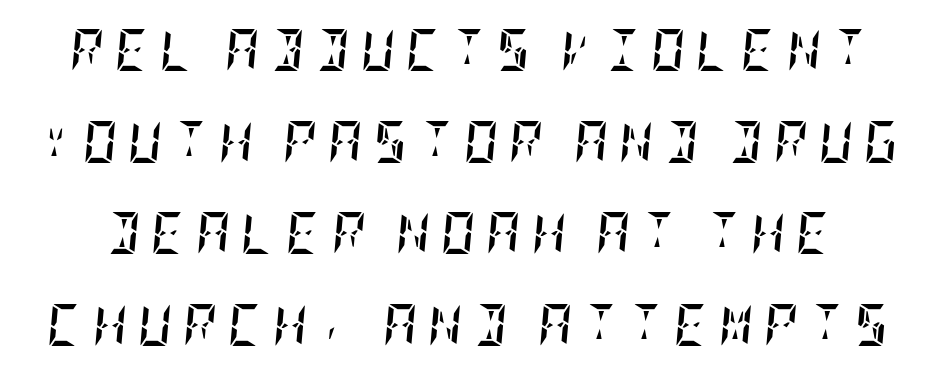
This block would shrink considerably if given ordinary leading; it's expanded now. The text carries the slant typical of an italic or oblique font. The characters look thick and weighty, a clear bold. Each row of text sits above clean, open space. Between one letter and the next there's a generous, obvious gap.
